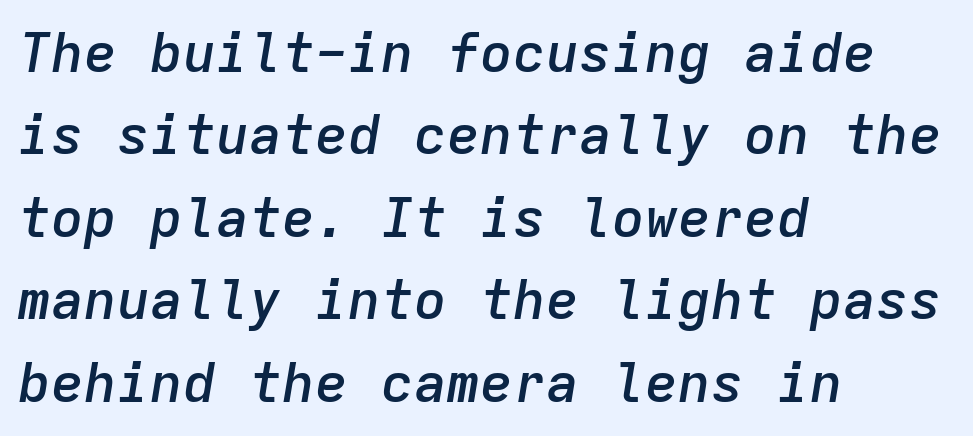
The image shows 55 px semibold type, italic (leaning right), monospaced; set left-aligned, normal line spacing (1.5x), normal letter spacing, not underlined; low stroke contrast and a medium x-height.
